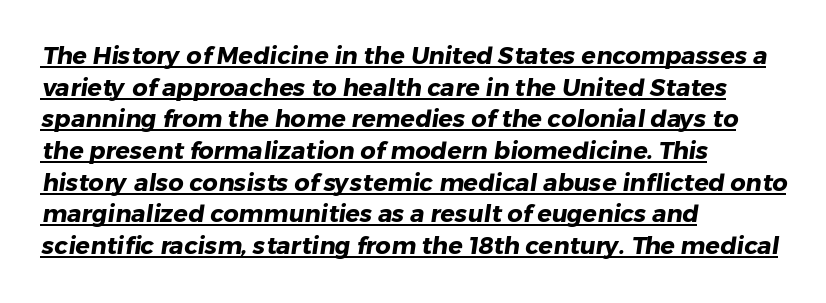
Q: Is the text bold? A: Yes.
Q: Is the text underlined? A: Yes.
Q: How is the paragraph aligned? A: Left-aligned.
Q: Is the spacing between letters normal or unusually wide? A: Normal.
Q: Is the spacing between lines tight, normal or loose? A: Normal.
